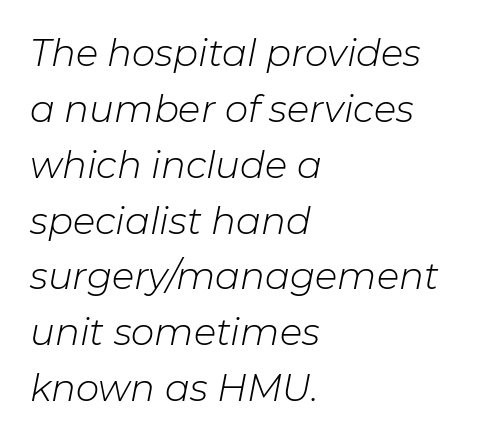
Q: Is the text bold? A: No.
Q: Is the text italic (slanted)? A: Yes, it leans right by about 11 degrees.
Q: Is the text underlined? A: No.
Q: How is the paragraph aligned? A: Left-aligned.
Q: Is the spacing between letters normal or unusually wide? A: Normal.
Q: Is the spacing between lines tight, normal or loose? A: Normal.
Q: Width (condensed, normal, or wide)? A: Normal.
Q: Stroke contrast? A: Low.
Q: x-height? A: Medium.
Q: Monospaced? A: No.
